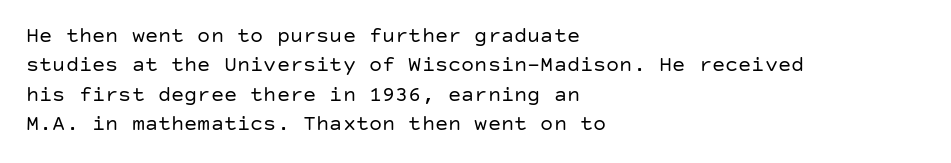
{"italic": "no", "bold": "no", "underline": "no", "align": "left", "line_spacing": "normal", "line_spacing_ratio": 1.33, "letter_spacing": "normal", "letter_spacing_em": 0.0, "glyph_px": 22}
